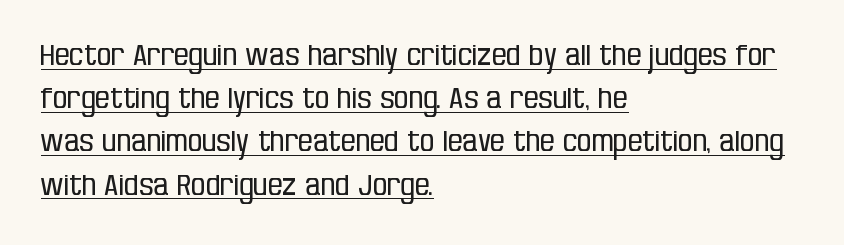
Q: Is the text bold? A: No.
Q: Is the text italic (slanted)? A: No, it is upright.
Q: Is the typeface a serif or a sans-serif typeface? A: Sans-serif.
Q: Is the text underlined? A: Yes.
Q: How is the paragraph aligned? A: Left-aligned.
Q: Is the spacing between letters normal or unusually wide? A: Normal.
Q: Is the spacing between lines tight, normal or loose? A: Normal.
Q: Width (condensed, normal, or wide)? A: Condensed.
Q: Stroke contrast? A: Low.
Q: x-height? A: Large.
Q: Monospaced? A: No.
